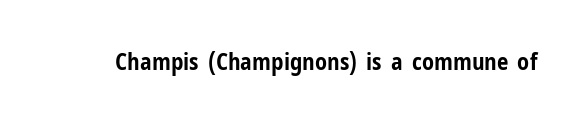
The image shows 23 px bold type, upright; set normal letter spacing, not underlined.
